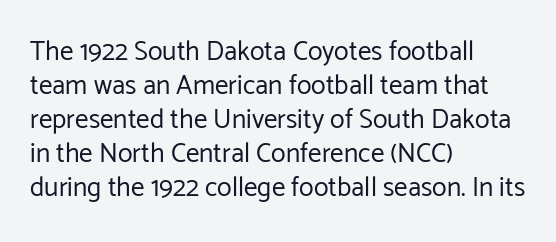
Q: Is the text bold? A: No.
Q: Is the text italic (slanted)? A: No, it is upright.
Q: Is the text underlined? A: No.
Q: How is the paragraph aligned? A: Left-aligned.
Q: Is the spacing between letters normal or unusually wide? A: Normal.
Q: Is the spacing between lines tight, normal or loose? A: Normal.
